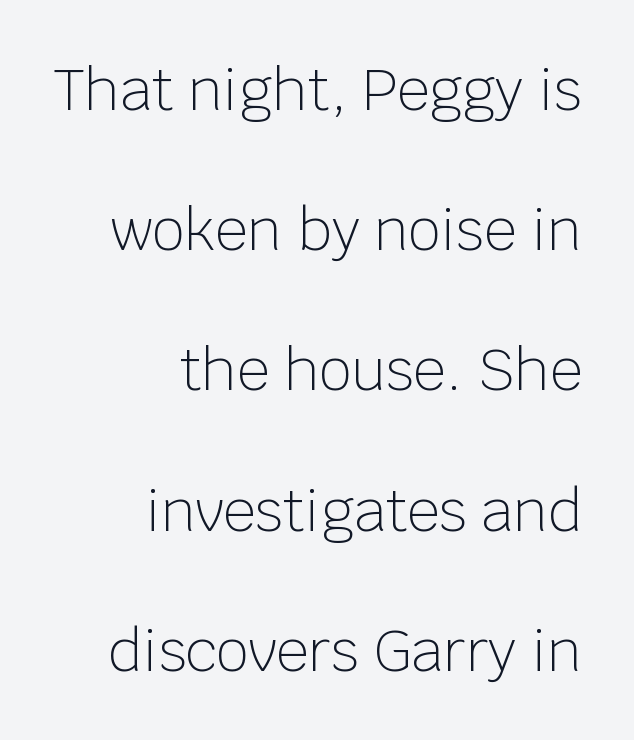
The image shows 57 px light sans-serif type, upright; set right-aligned, loose line spacing (2.46x), normal letter spacing, not underlined; low stroke contrast and a large x-height.
